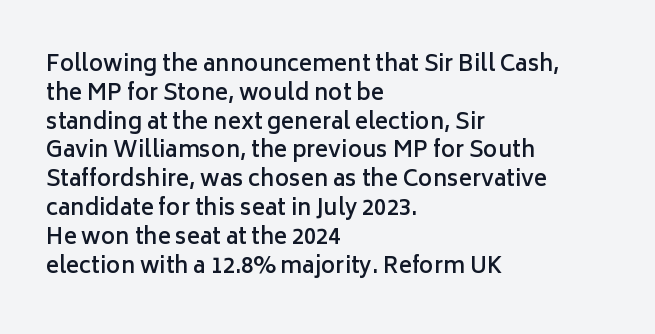
Q: Is the text bold? A: Semi-bold.
Q: Is the text italic (slanted)? A: No, it is upright.
Q: Is the text underlined? A: No.
Q: How is the paragraph aligned? A: Left-aligned.
Q: Is the spacing between letters normal or unusually wide? A: Normal.
Q: Is the spacing between lines tight, normal or loose? A: Normal.
